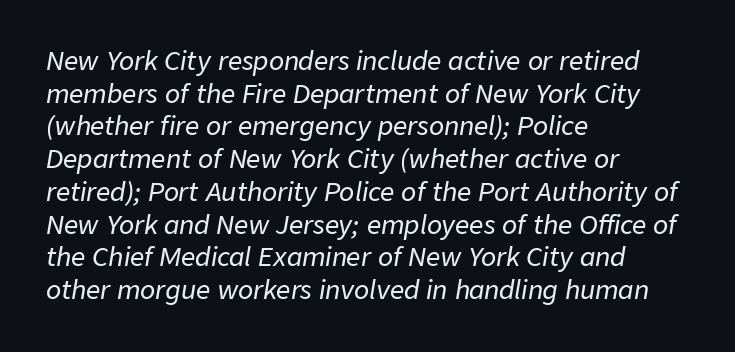
{"italic": "yes", "lean": "right", "slant_degrees": 9, "underline": "no", "align": "left", "line_spacing": "normal", "line_spacing_ratio": 1.31, "letter_spacing": "normal", "letter_spacing_em": 0.0, "glyph_px": 25}
